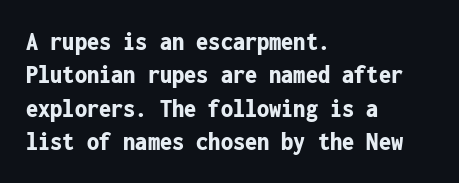
The image shows 27 px bold type, upright; set left-aligned, line spacing 1.24x, normal letter spacing, not underlined.
